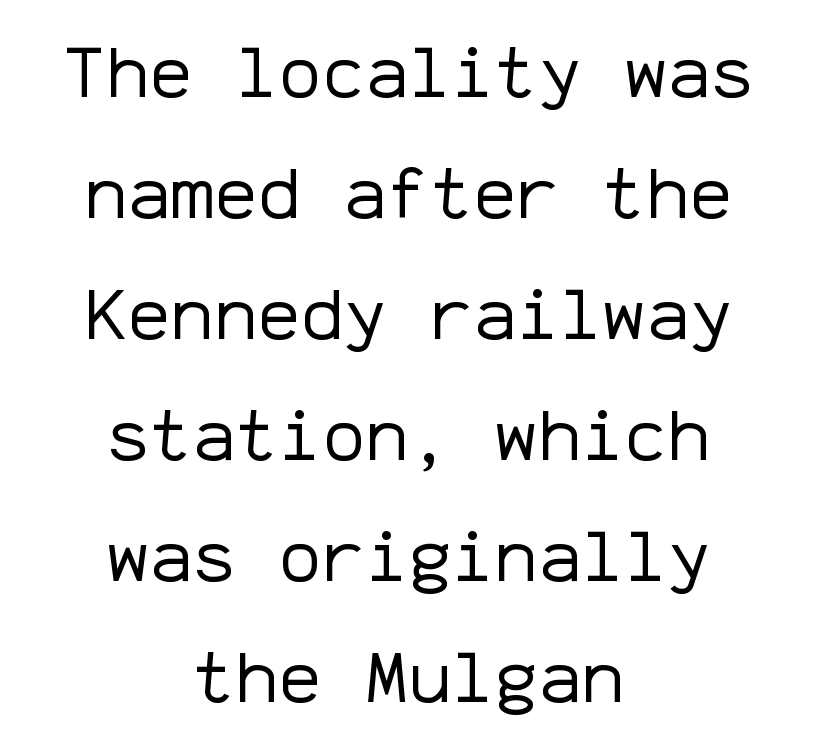
Q: Is the text bold? A: No.
Q: Is the text italic (slanted)? A: No, it is upright.
Q: Is the typeface a serif or a sans-serif typeface? A: Sans-serif.
Q: Is the text underlined? A: No.
Q: How is the paragraph aligned? A: Centered.
Q: Is the spacing between letters normal or unusually wide? A: Normal.
Q: Is the spacing between lines tight, normal or loose? A: Normal.
Q: Width (condensed, normal, or wide)? A: Normal.
Q: Stroke contrast? A: Low.
Q: x-height? A: Medium.
Q: Monospaced? A: Yes.
